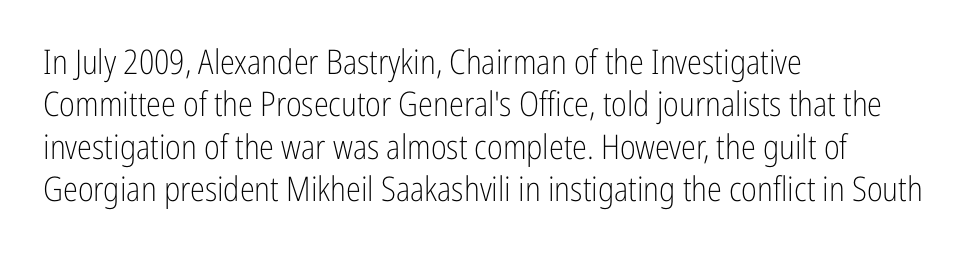
{"serif": "no", "italic": "no", "bold": "no", "weight": "light", "width": "condensed", "stroke_contrast": "low", "x_height": "medium", "monospaced": "no", "underline": "no", "align": "left", "line_spacing": "normal", "line_spacing_ratio": 1.25, "letter_spacing": "normal", "letter_spacing_em": 0.0, "glyph_px": 34}
